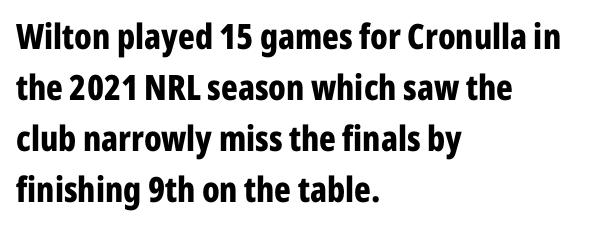
Q: Is the text bold? A: Yes.
Q: Is the text italic (slanted)? A: No, it is upright.
Q: Is the typeface a serif or a sans-serif typeface? A: Sans-serif.
Q: Is the text underlined? A: No.
Q: How is the paragraph aligned? A: Left-aligned.
Q: Is the spacing between letters normal or unusually wide? A: Normal.
Q: Is the spacing between lines tight, normal or loose? A: Normal.
Q: Width (condensed, normal, or wide)? A: Condensed.
Q: Stroke contrast? A: Low.
Q: x-height? A: Medium.
Q: Monospaced? A: No.
